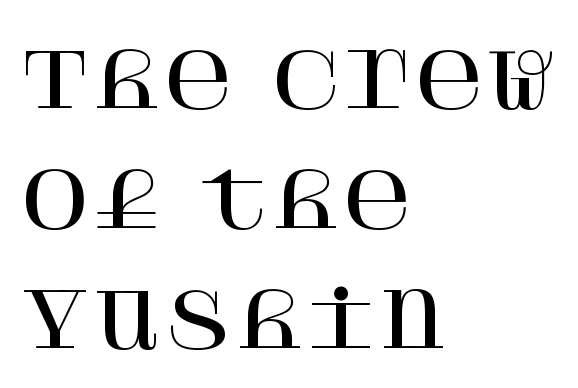
The image shows 77 px serif type, upright; set left-aligned, normal line spacing (1.56x), normal letter spacing, not underlined; high stroke contrast and a large x-height.
